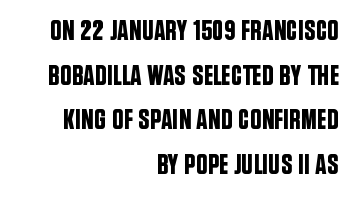
The image shows 29 px condensed sans-serif type, upright; set right-aligned, normal line spacing (1.54x), normal letter spacing, not underlined; low stroke contrast and a large x-height.
